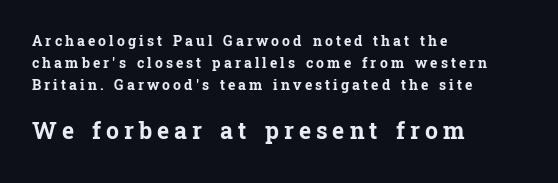
{"italic": "no", "bold": "yes", "underline": "no", "align": "left", "line_spacing": "normal", "line_spacing_ratio": 1.56, "letter_spacing": "wide", "letter_spacing_em": 0.22, "larger_block": "second", "size_ratio": 1.64, "glyph_px": 23}
